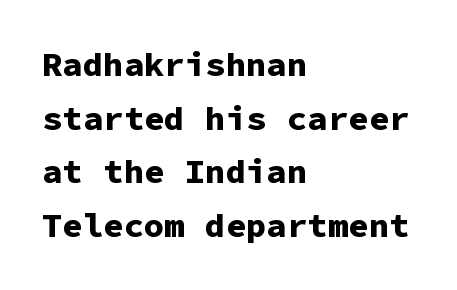
The image shows 34 px bold sans-serif type, upright, monospaced; set left-aligned, normal line spacing (1.58x), normal letter spacing, not underlined; low stroke contrast and a medium x-height.
